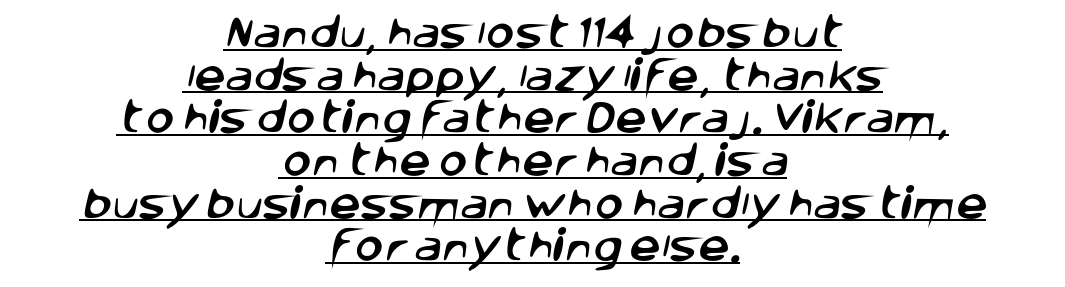
Teacher's note: observe the equal gaps on both sides — that is centered alignment. Descenders here cross a horizontal rule under the line. Observe the absence of serifs on each vertical stroke in this sample. The face used here is rendered with its standard letterfit. These lines are rendered in a variable-pitch font.
